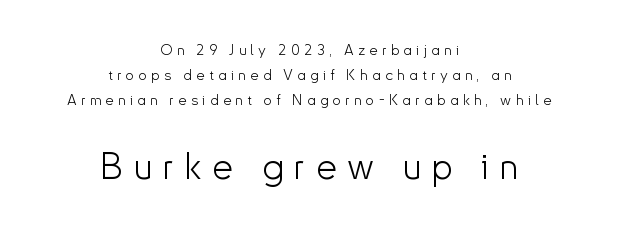
Q: Is the text bold? A: No.
Q: Is the text italic (slanted)? A: No, it is upright.
Q: Is the typeface a serif or a sans-serif typeface? A: Sans-serif.
Q: Is the text underlined? A: No.
Q: How is the paragraph aligned? A: Centered.
Q: Is the spacing between letters normal or unusually wide? A: Unusually wide.
Q: Is the spacing between lines tight, normal or loose? A: Normal.
Q: Which block of text is set in a larger size, the first (top) or the second (bottom)? A: The second (bottom) one.
Q: Width (condensed, normal, or wide)? A: Normal.
Q: Stroke contrast? A: Low.
Q: x-height? A: Small.
Q: Monospaced? A: No.
